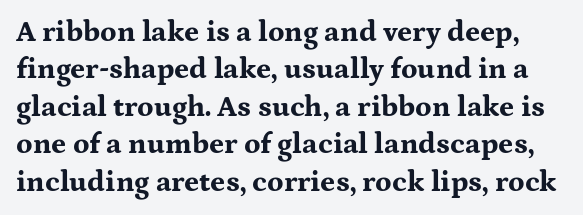
Q: Is the text bold? A: Yes.
Q: Is the text italic (slanted)? A: No, it is upright.
Q: Is the typeface a serif or a sans-serif typeface? A: Serif.
Q: Is the text underlined? A: No.
Q: Is the spacing between letters normal or unusually wide? A: Normal.
Q: Is the spacing between lines tight, normal or loose? A: Normal.
Q: Width (condensed, normal, or wide)? A: Wide.
Q: Stroke contrast? A: Medium.
Q: x-height? A: Medium.
Q: Monospaced? A: No.
